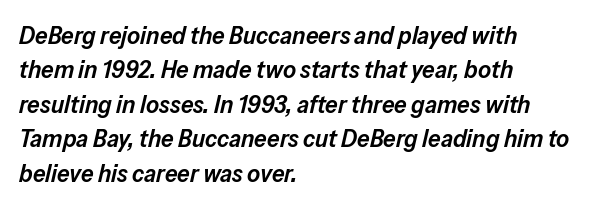
{"italic": "yes", "lean": "right", "slant_degrees": 13, "bold": "semi", "underline": "no", "align": "left", "line_spacing": "normal", "line_spacing_ratio": 1.38, "letter_spacing": "normal", "letter_spacing_em": 0.0, "glyph_px": 25}
